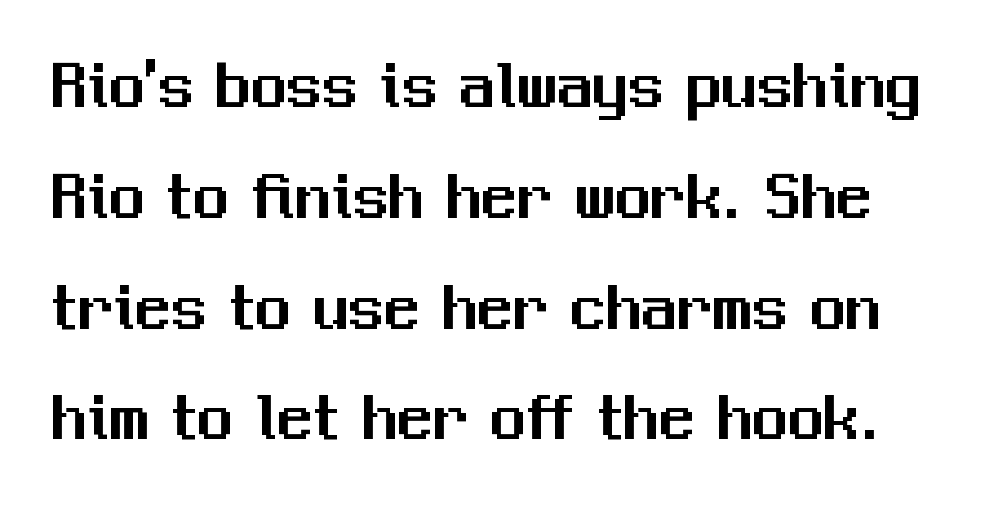
The image shows 71 px sans-serif type, upright; set normal line spacing (1.56x), normal letter spacing, not underlined; medium stroke contrast and a medium x-height.
